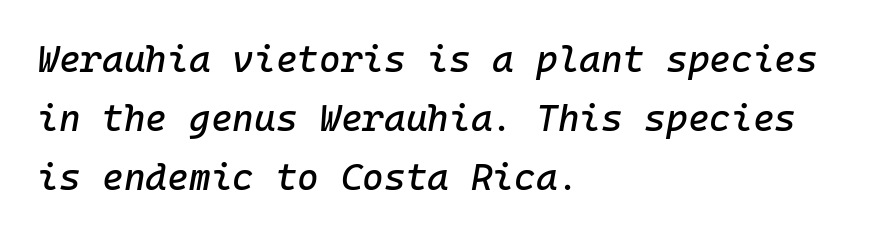
The rows are spaced the way most documents space them. Monospaced: the letters line up in strict vertical columns. Plain, unruled lines of type. There's an unmistakable incline to the writing here. Horizontally, the lines are justified to the leading edge only. Characters follow at the spacing the type designer built in.
